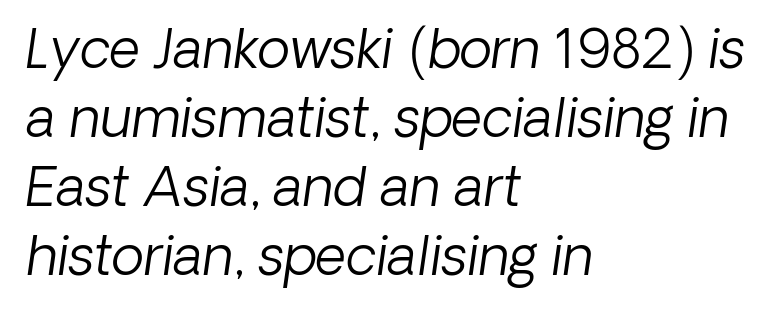
{"serif": "no", "bold": "no", "weight": "light", "width": "normal", "stroke_contrast": "low", "x_height": "medium", "monospaced": "no", "underline": "no", "align": "left", "line_spacing": "normal", "line_spacing_ratio": 1.28, "letter_spacing": "normal", "letter_spacing_em": 0.0, "glyph_px": 54}
